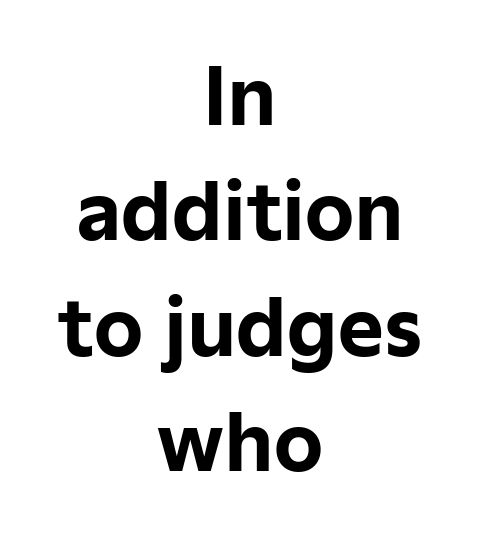
The image shows 78 px bold sans-serif type, upright; set centered, normal line spacing (1.48x), normal letter spacing, not underlined; low stroke contrast and a medium x-height.
